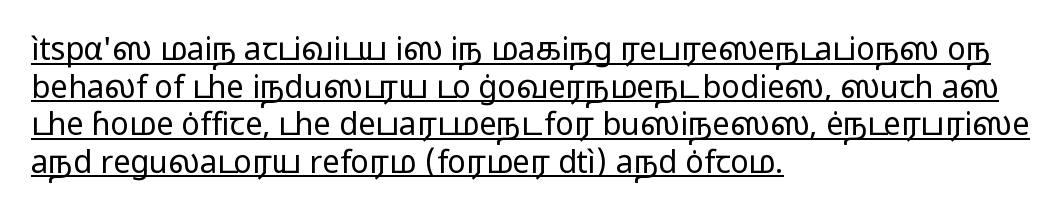
{"serif": "no", "italic": "no", "bold": "no", "weight": "regular", "width": "wide", "stroke_contrast": "low", "x_height": "medium", "monospaced": "no", "underline": "yes", "align": "left", "line_spacing_ratio": 1.21, "letter_spacing": "normal", "letter_spacing_em": 0.0, "glyph_px": 31}
